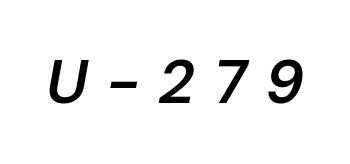
Q: Is the text bold? A: Semi-bold.
Q: Is the text italic (slanted)? A: Yes, it leans right by about 10 degrees.
Q: Is the text underlined? A: No.
Q: Is the spacing between letters normal or unusually wide? A: Unusually wide.
Q: Width (condensed, normal, or wide)? A: Normal.
Q: Stroke contrast? A: Low.
Q: x-height? A: Medium.
Q: Monospaced? A: No.
